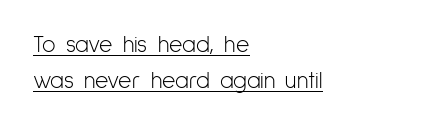
Q: Is the text bold? A: No.
Q: Is the text italic (slanted)? A: No, it is upright.
Q: Is the text underlined? A: Yes.
Q: How is the paragraph aligned? A: Left-aligned.
Q: Is the spacing between letters normal or unusually wide? A: Normal.
Q: Is the spacing between lines tight, normal or loose? A: Normal.
